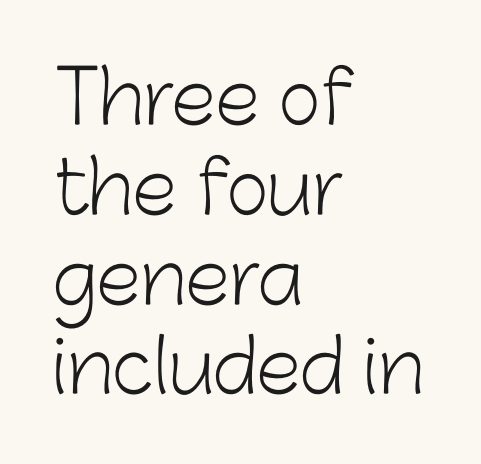
Q: Is the text bold? A: No.
Q: Is the text italic (slanted)? A: No, it is upright.
Q: Is the typeface a serif or a sans-serif typeface? A: Sans-serif.
Q: Is the text underlined? A: No.
Q: How is the paragraph aligned? A: Left-aligned.
Q: Is the spacing between letters normal or unusually wide? A: Normal.
Q: Width (condensed, normal, or wide)? A: Normal.
Q: Stroke contrast? A: Low.
Q: x-height? A: Medium.
Q: Monospaced? A: No.
